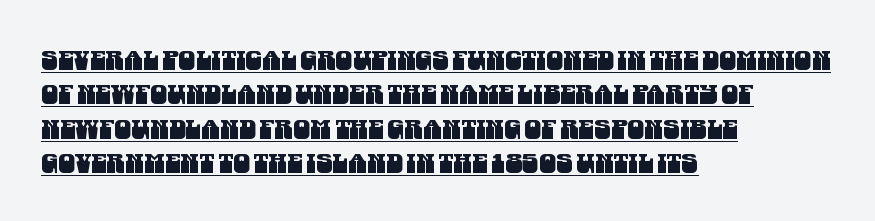
The rendering keeps characters at their native spacing. Rows of type keep a routine distance in the vertical direction. One-word summary of the alignment: left. In designer terms, the underline attribute is active on this setting.
